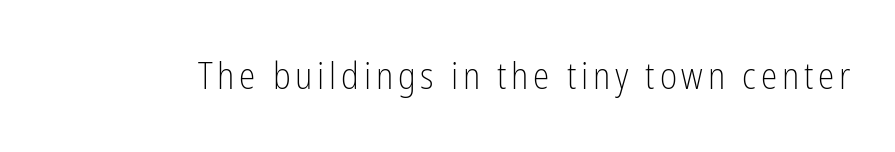
The image shows 37 px light, condensed sans-serif type, upright; set not underlined; low stroke contrast and a medium x-height.
